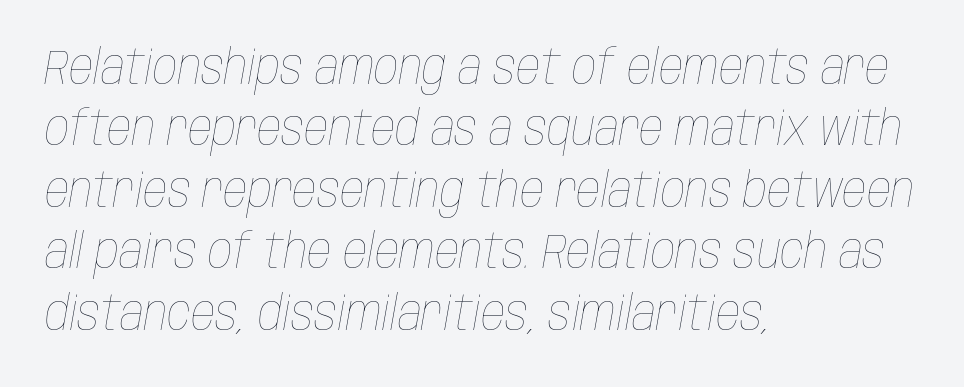
{"italic": "yes", "lean": "right", "slant_degrees": 10, "bold": "no", "weight": "thin", "width": "condensed", "stroke_contrast": "low", "x_height": "large", "monospaced": "no", "underline": "no", "align": "left", "line_spacing": "normal", "line_spacing_ratio": 1.28, "letter_spacing": "normal", "letter_spacing_em": 0.0, "glyph_px": 48}
